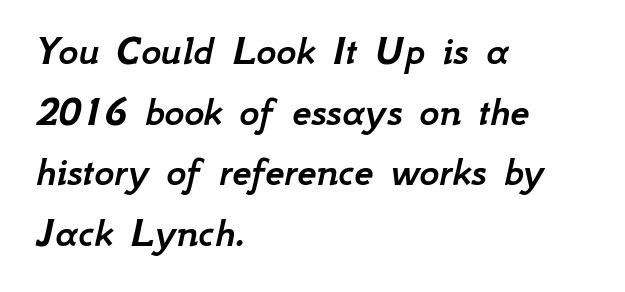
Type without underlining. Vertically, the passage feels balanced, rows spaced as you'd expect. If you drew a line through each stem, it would be angled. What stands out about the letter spacing? Nothing — it is the standard amount. The passage shown is typed in a proportional face where columns would drift.
